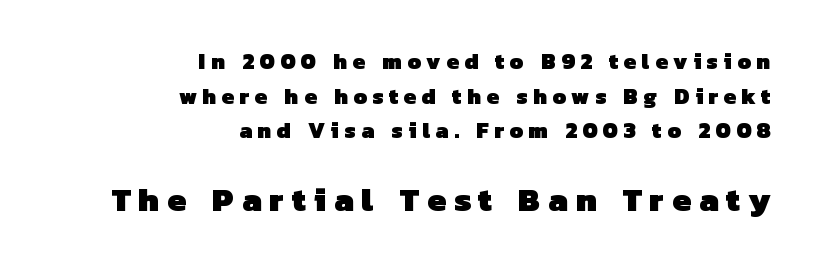
What weight is shown? A full bold with thick strokes. Looks like regular typesetting: each glyph gets only the width it needs. Display-style spreading of the glyphs; the letterfit is very open. The glyphs in this specimen are sans serif.
